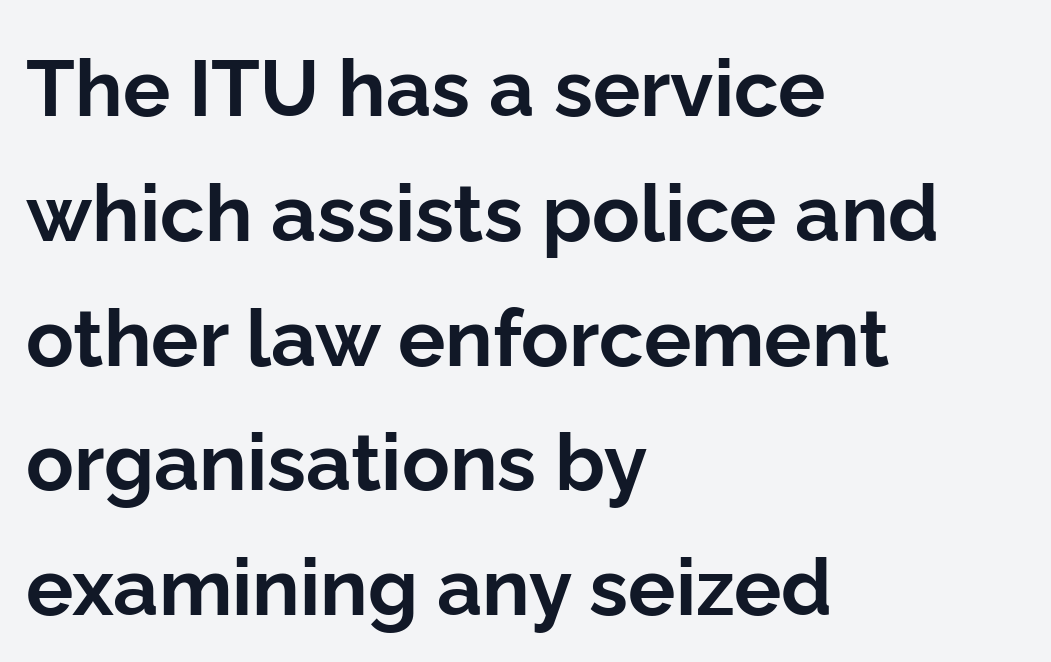
{"serif": "no", "italic": "no", "bold": "yes", "weight": "bold", "width": "normal", "stroke_contrast": "low", "x_height": "medium", "monospaced": "no", "underline": "no", "align": "left", "line_spacing": "normal", "line_spacing_ratio": 1.58, "letter_spacing": "normal", "letter_spacing_em": 0.0, "glyph_px": 79}
